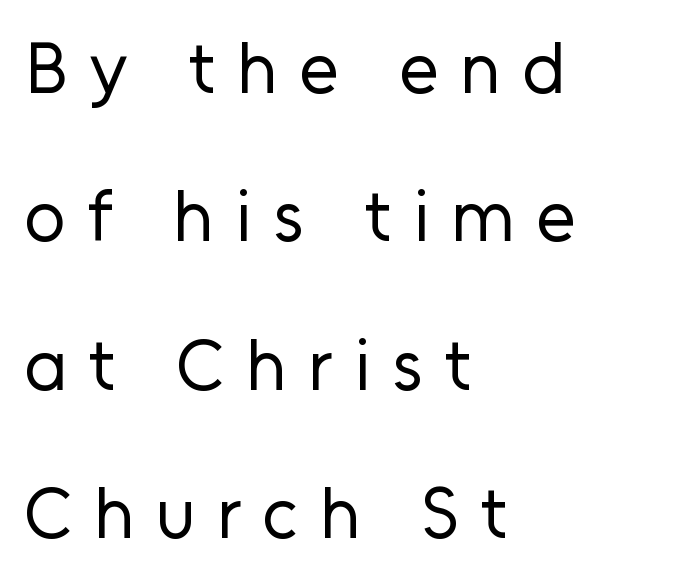
Q: Is the text bold? A: No.
Q: Is the text italic (slanted)? A: No, it is upright.
Q: Is the typeface a serif or a sans-serif typeface? A: Sans-serif.
Q: Is the text underlined? A: No.
Q: How is the paragraph aligned? A: Left-aligned.
Q: Is the spacing between letters normal or unusually wide? A: Unusually wide.
Q: Is the spacing between lines tight, normal or loose? A: Loose.
Q: Width (condensed, normal, or wide)? A: Normal.
Q: Stroke contrast? A: Low.
Q: x-height? A: Medium.
Q: Monospaced? A: No.
